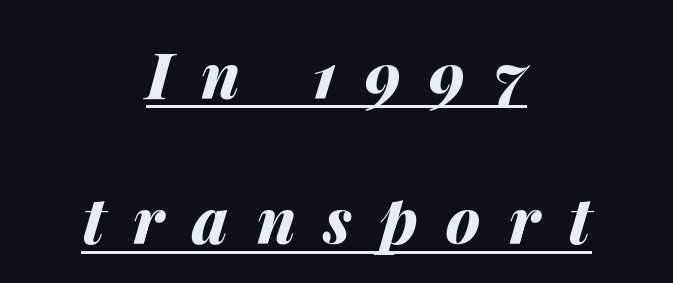
Q: Is the text bold? A: Yes.
Q: Is the text italic (slanted)? A: Yes, it leans right by about 14 degrees.
Q: Is the text underlined? A: Yes.
Q: How is the paragraph aligned? A: Centered.
Q: Is the spacing between letters normal or unusually wide? A: Unusually wide.
Q: Is the spacing between lines tight, normal or loose? A: Loose.
Q: Width (condensed, normal, or wide)? A: Normal.
Q: Stroke contrast? A: Medium.
Q: x-height? A: Medium.
Q: Monospaced? A: No.
